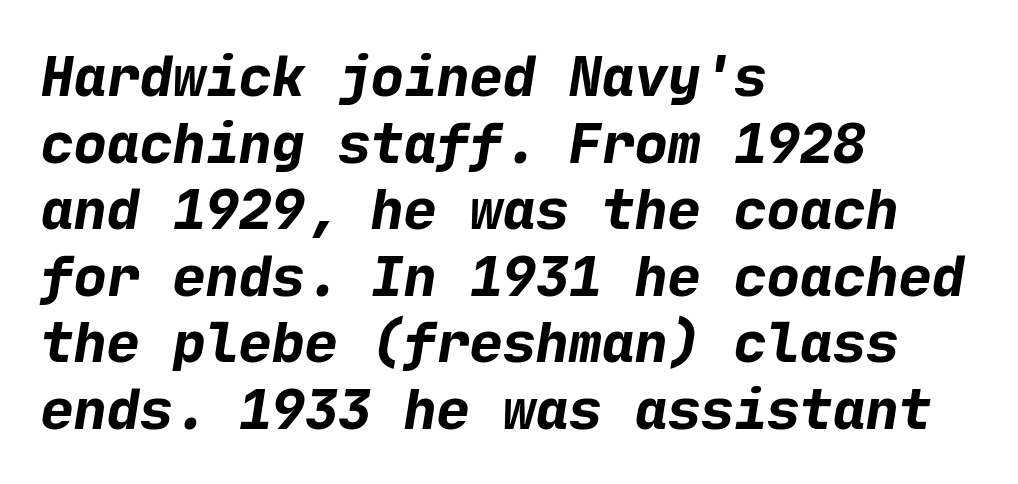
Heavy-handed strokes throughout: this text is bold. The gap between lines stays unmarked. Caption: multi-line text, flush left, ragged right. Letterform terminals end flat and unadorned throughout the passage.
